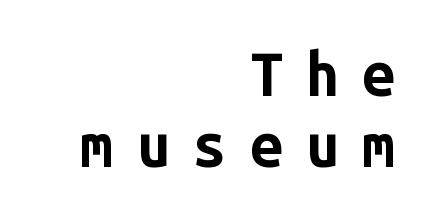
Q: Is the text bold? A: Yes.
Q: Is the text italic (slanted)? A: No, it is upright.
Q: Is the typeface a serif or a sans-serif typeface? A: Sans-serif.
Q: Is the text underlined? A: No.
Q: How is the paragraph aligned? A: Right-aligned.
Q: Is the spacing between letters normal or unusually wide? A: Unusually wide.
Q: Width (condensed, normal, or wide)? A: Normal.
Q: Stroke contrast? A: Low.
Q: x-height? A: Medium.
Q: Monospaced? A: Yes.
